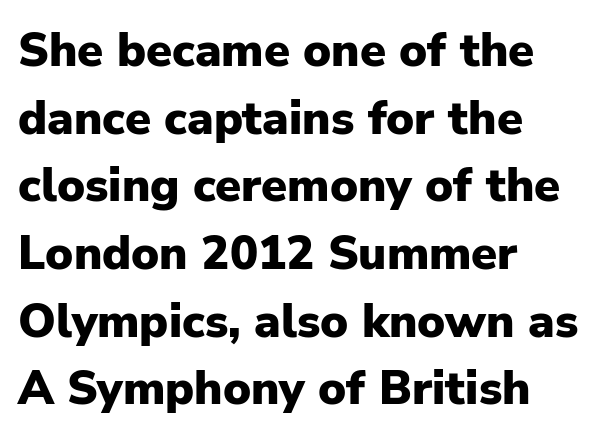
Quick note: interline space is typical. Designer's note — italics off, roman on. Each letter's strokes conclude bluntly, with no projecting serifs. A full-strength bold gives these letters their thick strokes.
